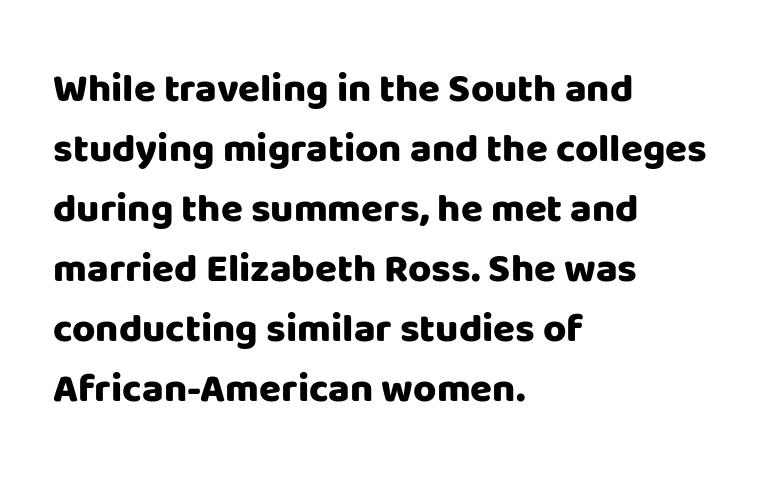
The baseline area is clear. What's the leading like? Ordinary, nothing unusual. Note: no serifs on the glyphs. Is this a fixed-width face? No — the glyphs have proportional, varying widths. The paragraph shown leans on its left margin. The specimen reads as upright at a glance.
